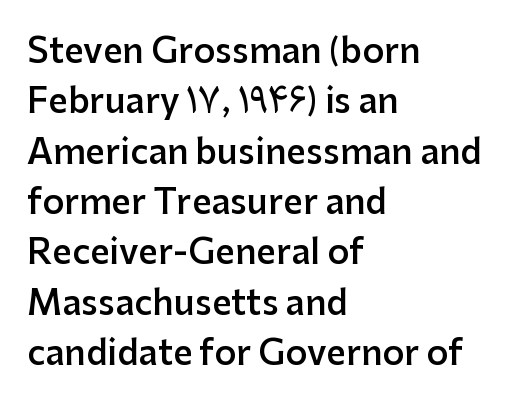
Standard letterfit; no display-style spreading of the glyphs. Italic? Not at all — the glyphs are vertical. Compared with a centered layout, this one pins lines to the left instead. Check the space under the baseline: it is left empty.
